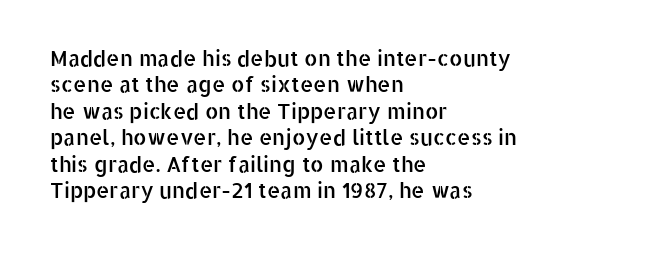
{"italic": "no", "underline": "no", "align": "left", "line_spacing": "normal", "line_spacing_ratio": 1.26, "letter_spacing": "normal", "letter_spacing_em": 0.0, "glyph_px": 21}
